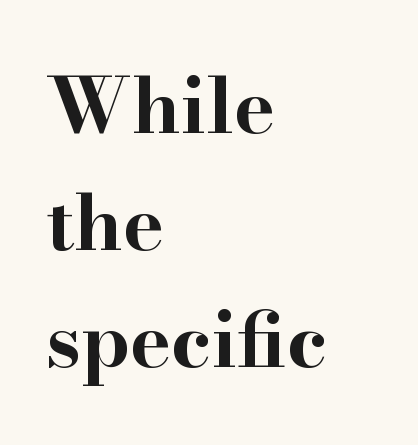
Q: Is the text bold? A: Yes.
Q: Is the text italic (slanted)? A: No, it is upright.
Q: Is the typeface a serif or a sans-serif typeface? A: Serif.
Q: Is the text underlined? A: No.
Q: How is the paragraph aligned? A: Left-aligned.
Q: Is the spacing between letters normal or unusually wide? A: Normal.
Q: Is the spacing between lines tight, normal or loose? A: Normal.
Q: Width (condensed, normal, or wide)? A: Wide.
Q: Stroke contrast? A: High.
Q: x-height? A: Small.
Q: Monospaced? A: No.
